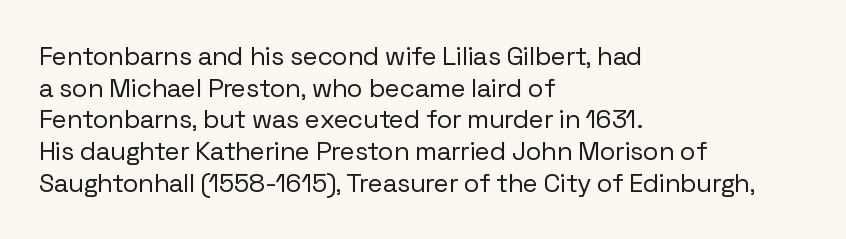
The image shows 26 px text type, upright; set left-aligned, line spacing 1.22x, normal letter spacing, not underlined.
